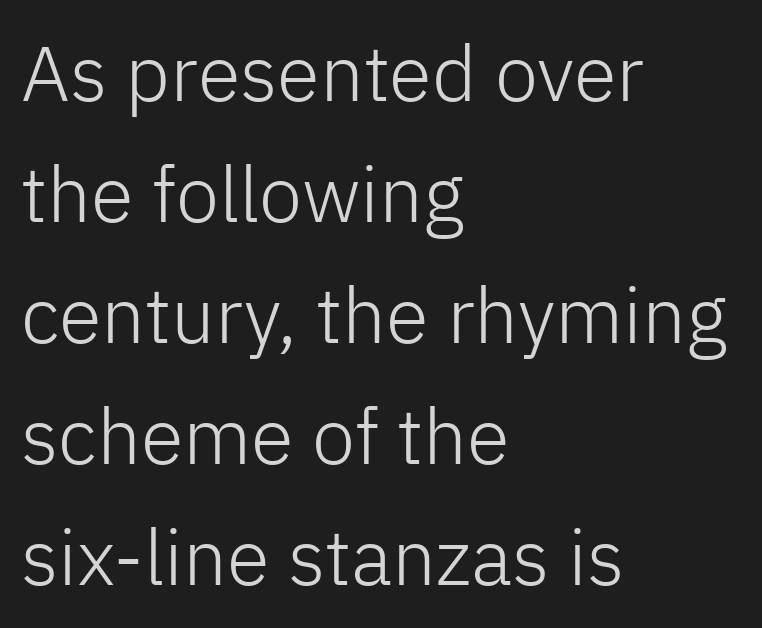
{"serif": "no", "italic": "no", "bold": "no", "weight": "light", "width": "normal", "stroke_contrast": "low", "x_height": "medium", "monospaced": "no", "underline": "no", "align": "left", "line_spacing": "normal", "line_spacing_ratio": 1.55, "letter_spacing": "normal", "letter_spacing_em": 0.0, "glyph_px": 78}
